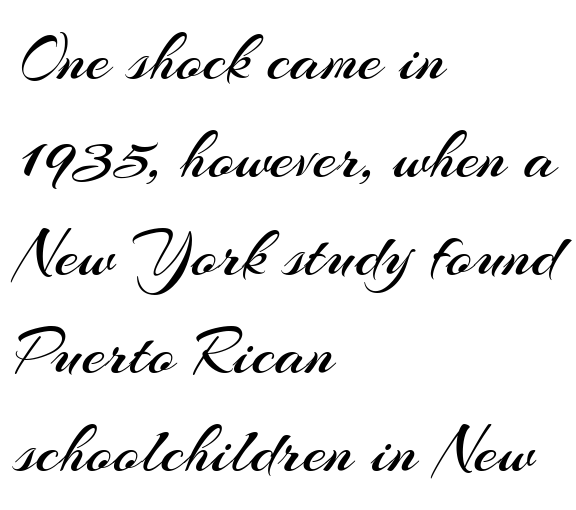
{"serif": "no", "bold": "no", "weight": "regular", "width": "normal", "stroke_contrast": "medium", "x_height": "small", "monospaced": "no", "underline": "no", "align": "left", "line_spacing": "normal", "line_spacing_ratio": 1.44, "letter_spacing": "normal", "letter_spacing_em": 0.0, "glyph_px": 68}
